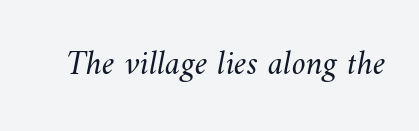
Underline: absent. Each word holds together tightly as a unit, with standard inter-letter gaps. Caption: face not bold, strokes unweighted. Do the characters align in a grid? No, the font is proportional.
